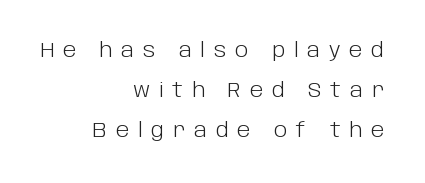
{"italic": "no", "bold": "no", "underline": "no", "align": "right", "line_spacing": "loose", "line_spacing_ratio": 2.0, "letter_spacing": "wide", "letter_spacing_em": 0.44, "glyph_px": 20}
